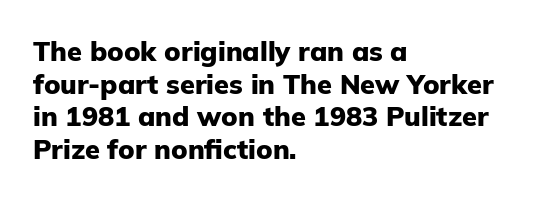
Q: Is the text bold? A: Yes.
Q: Is the text italic (slanted)? A: No, it is upright.
Q: Is the text underlined? A: No.
Q: How is the paragraph aligned? A: Left-aligned.
Q: Is the spacing between letters normal or unusually wide? A: Normal.
